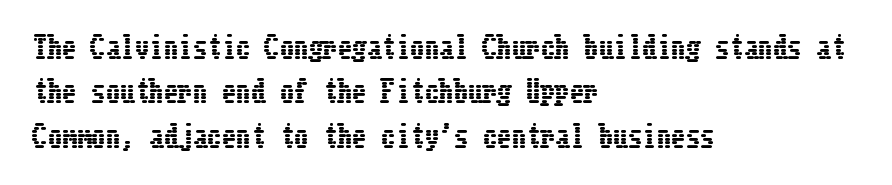
Decoration check: the copy has no underline. Compared with typical paragraphs, the rows here are spaced about the same. The face used here is rendered with its standard letterfit. Unlike italic type, these characters show no tilt at all.
